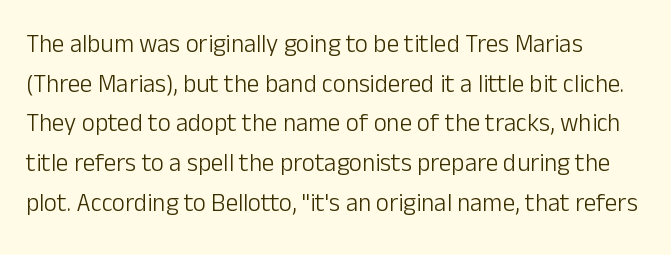
No italicization has been applied; the sample stays upright. Which margin do the lines hug? The left one — the right edge is uneven. Interline gaps are of average width in this sample. Descender tails drop into unmarked territory.
